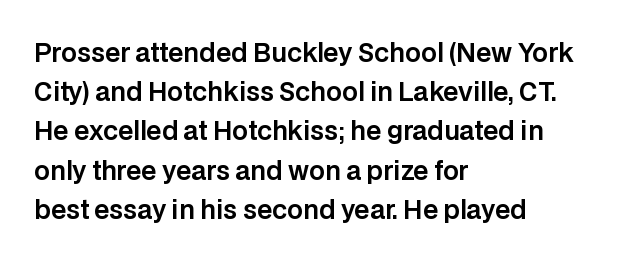
The image shows 25 px text type, upright; set left-aligned, normal line spacing (1.57x), normal letter spacing, not underlined.
